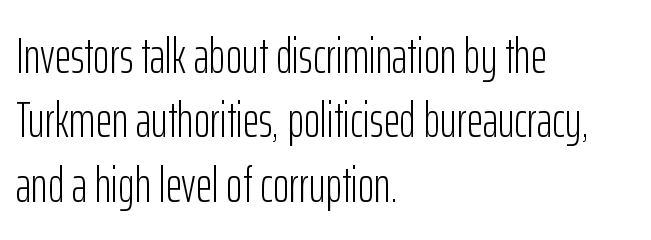
The image shows 50 px light, condensed sans-serif type, upright; set left-aligned, normal line spacing (1.29x), normal letter spacing, not underlined; low stroke contrast and a medium x-height.
